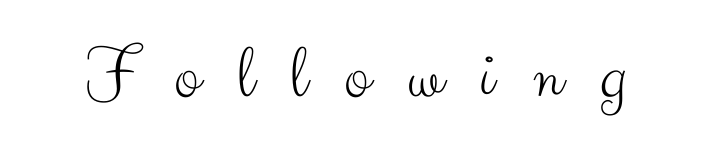
You could not count columns in this text — the font is proportionally spaced. The typeface chosen for these lines omits serifs. Substantial extra tracking has been applied to these lines. Summary of weight: not heavy and not bold.
